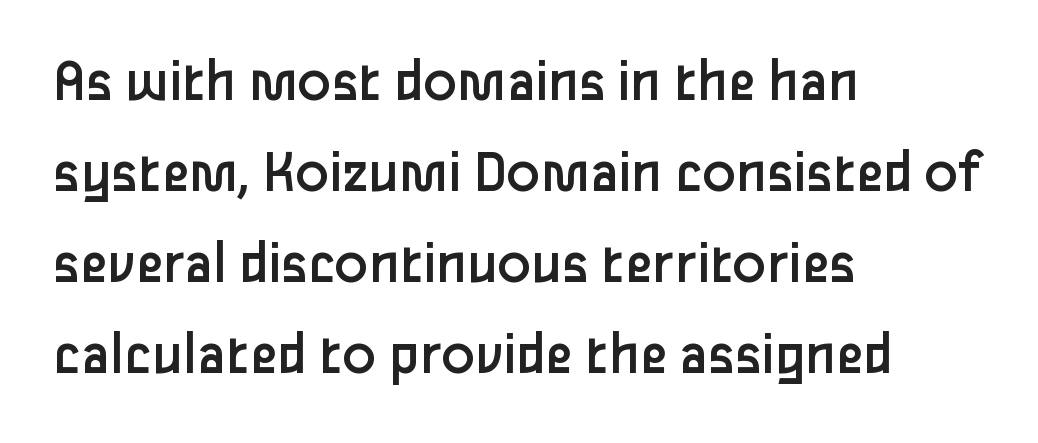
Q: Is the text bold? A: No.
Q: Is the text italic (slanted)? A: No, it is upright.
Q: Is the typeface a serif or a sans-serif typeface? A: Sans-serif.
Q: Is the text underlined? A: No.
Q: How is the paragraph aligned? A: Left-aligned.
Q: Is the spacing between letters normal or unusually wide? A: Normal.
Q: Is the spacing between lines tight, normal or loose? A: Normal.
Q: Width (condensed, normal, or wide)? A: Normal.
Q: Stroke contrast? A: Low.
Q: x-height? A: Medium.
Q: Monospaced? A: No.
